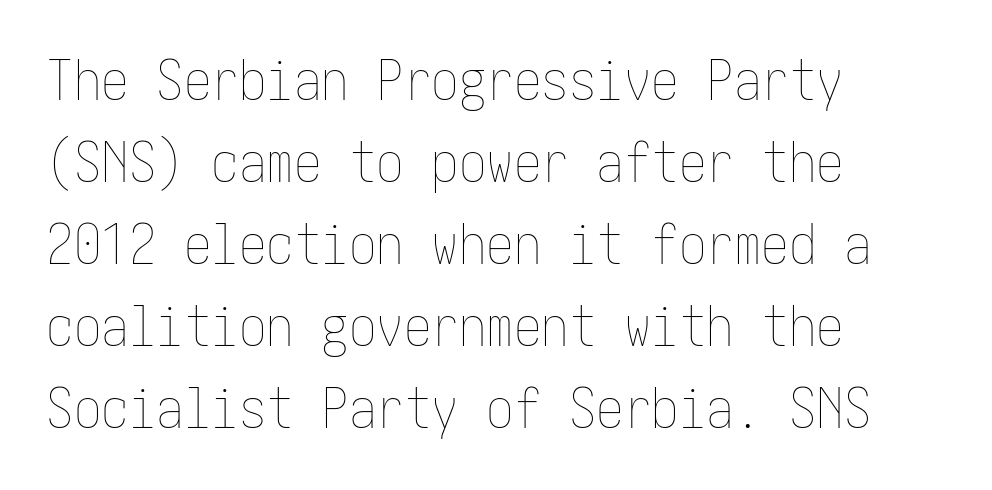
The image shows 55 px thin, condensed type, upright; set left-aligned, normal line spacing (1.49x), normal letter spacing, not underlined; low stroke contrast and a medium x-height.
